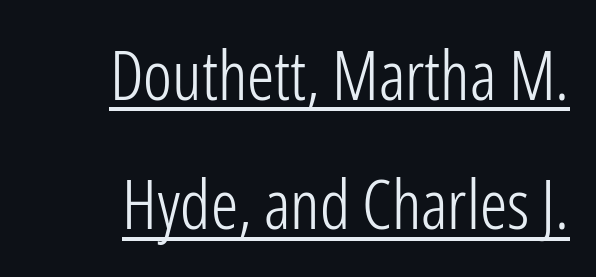
The image shows 68 px light, condensed sans-serif type, upright; set right-aligned, loose line spacing (1.9x), normal letter spacing, underlined; low stroke contrast and a medium x-height.
